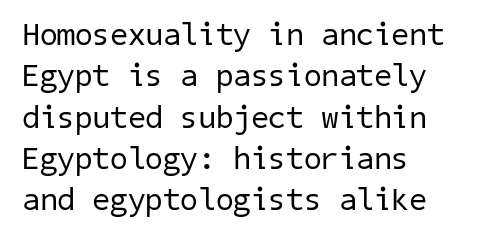
The image shows 32 px regular-weight sans-serif type; set left-aligned, normal line spacing (1.29x), normal letter spacing, not underlined; low stroke contrast and a medium x-height.
